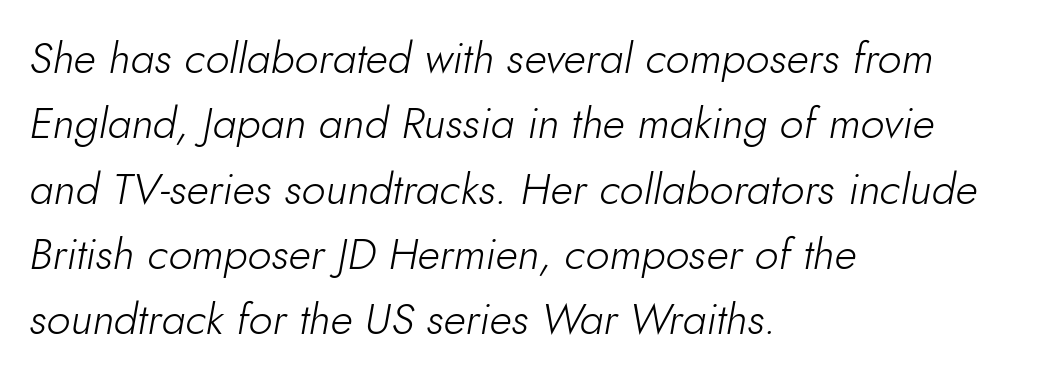
The image shows 43 px light type, italic (leaning right); set left-aligned, normal line spacing (1.52x), normal letter spacing, not underlined; low stroke contrast and a small x-height.
